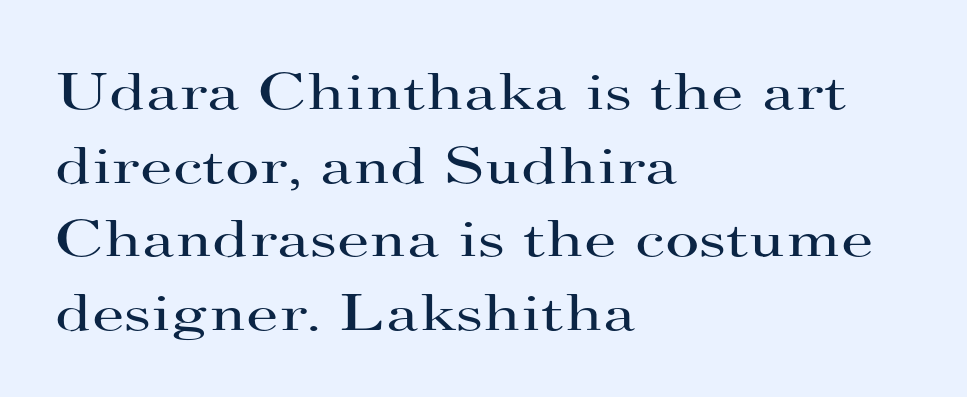
The image shows 53 px regular-weight, wide serif type, upright; set left-aligned, normal line spacing (1.39x), normal letter spacing, not underlined; high stroke contrast and a small x-height.
